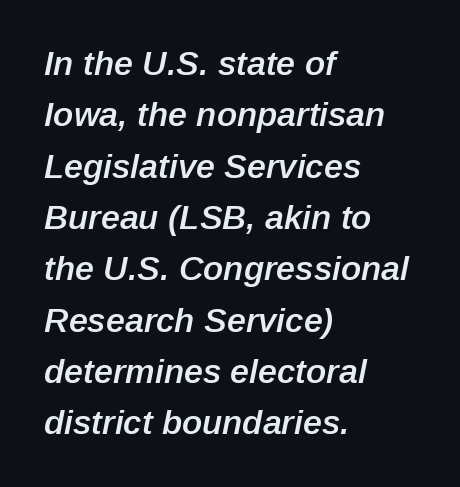
The image shows 34 px semibold type, italic (leaning right); set left-aligned, normal line spacing (1.51x), normal letter spacing, not underlined; low stroke contrast and a medium x-height.
